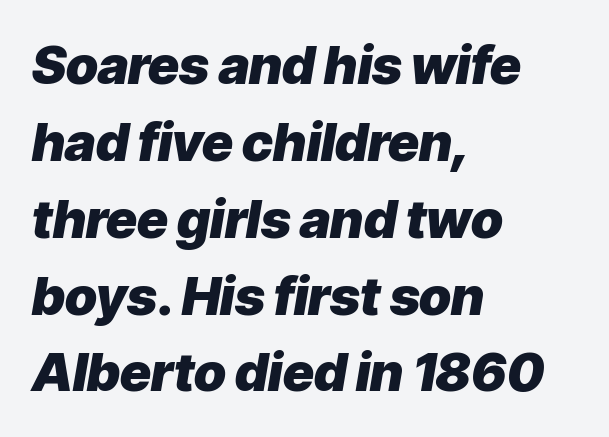
{"italic": "yes", "lean": "right", "slant_degrees": 9, "bold": "yes", "weight": "heavy", "width": "normal", "stroke_contrast": "low", "x_height": "medium", "monospaced": "no", "underline": "no", "align": "left", "line_spacing": "normal", "line_spacing_ratio": 1.45, "letter_spacing": "normal", "letter_spacing_em": 0.0, "glyph_px": 53}
